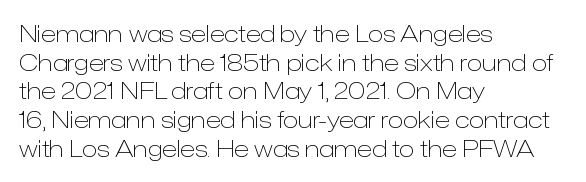
Q: Is the text bold? A: No.
Q: Is the text italic (slanted)? A: No, it is upright.
Q: Is the text underlined? A: No.
Q: How is the paragraph aligned? A: Left-aligned.
Q: Is the spacing between letters normal or unusually wide? A: Normal.
Q: Is the spacing between lines tight, normal or loose? A: Normal.
